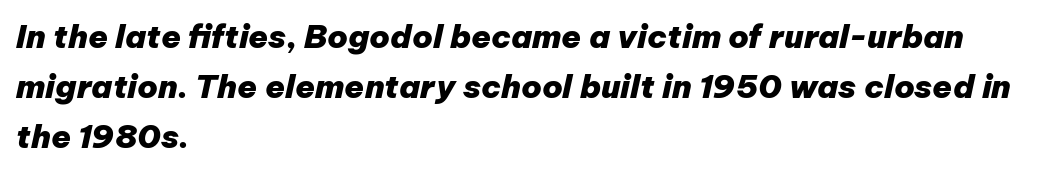
Every character sits at an angle, as italics do. A typesetter would call this proportional, since set widths differ per character. You could call the tracking neutral — neither tight nor loose. The characters look thick and weighty, a clear bold. Visually the block forms a straight wall on the left and a jagged coastline on the right. This rendering features lettering with no underline.
